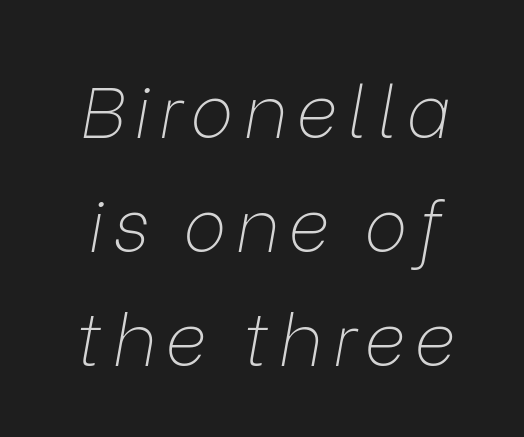
{"italic": "yes", "lean": "right", "slant_degrees": 9, "bold": "no", "weight": "thin", "width": "normal", "stroke_contrast": "low", "x_height": "medium", "monospaced": "no", "underline": "no", "line_spacing": "normal", "line_spacing_ratio": 1.58, "glyph_px": 72}
